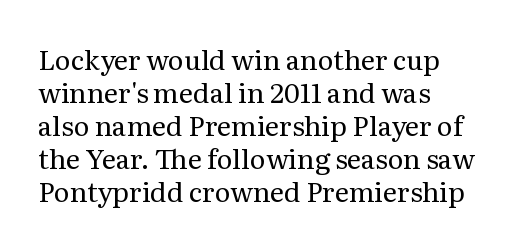
The image shows 27 px text type, upright; set left-aligned, line spacing 1.22x, normal letter spacing, not underlined.
